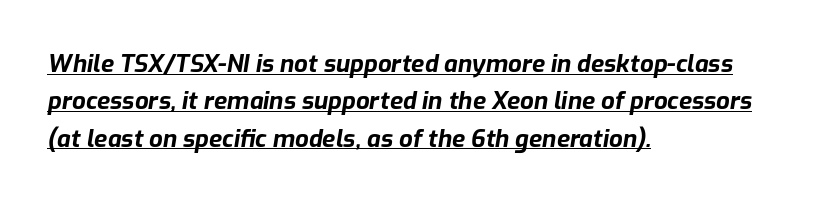
Normally led — the rows are evenly, conventionally spaced. Weight: bold. Designer's note — italics engaged. The face used here appears with an underline applied.
